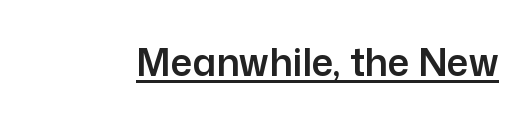
The image shows 38 px sans-serif type, upright; set normal letter spacing, underlined; low stroke contrast and a medium x-height.
